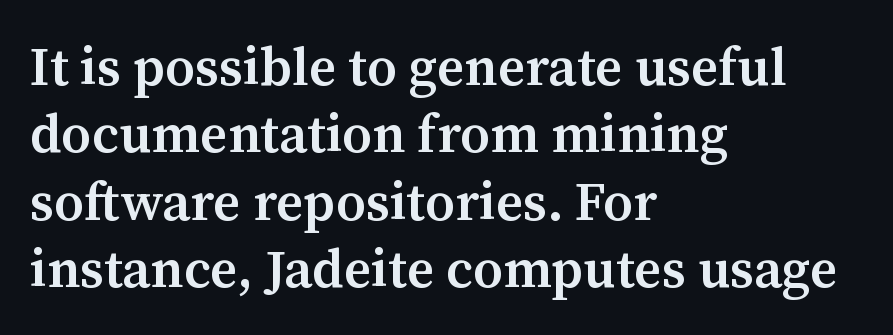
{"serif": "yes", "italic": "no", "bold": "semi", "weight": "semibold", "width": "normal", "stroke_contrast": "medium", "x_height": "medium", "monospaced": "no", "underline": "no", "align": "left", "line_spacing": "normal", "line_spacing_ratio": 1.27, "letter_spacing": "normal", "letter_spacing_em": 0.0, "glyph_px": 53}
